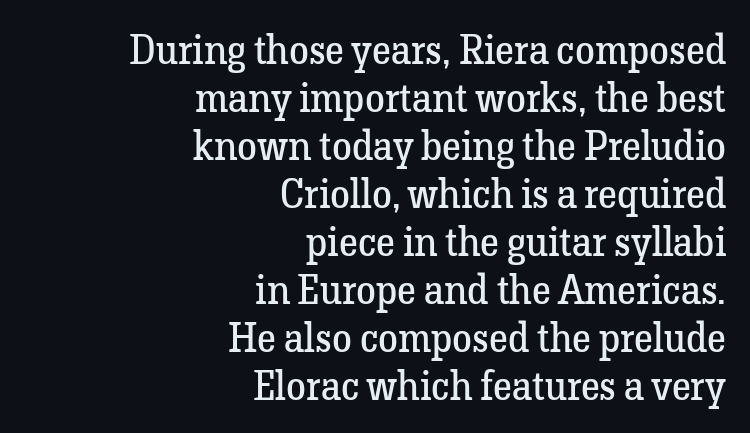
The image shows 40 px regular-weight serif type, upright; set right-aligned, line spacing 1.2x, normal letter spacing, not underlined; low stroke contrast and a medium x-height.
